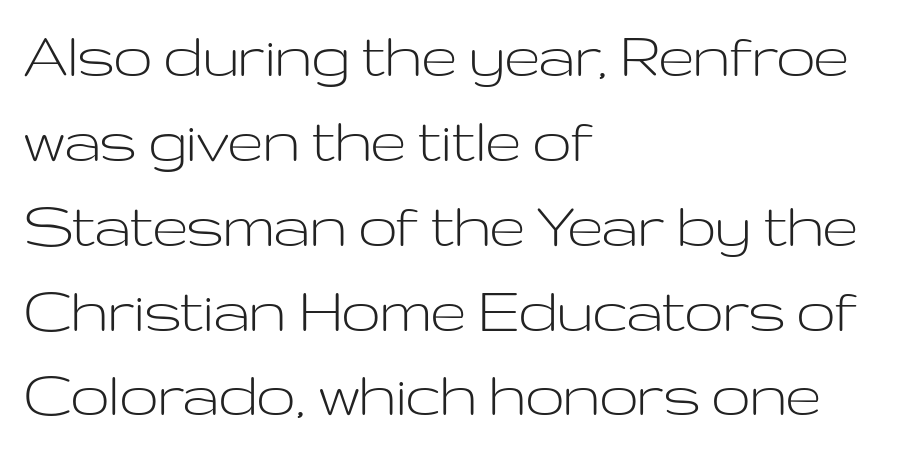
Beneath every word, the page is bare. Honestly, the letter spacing is just normal — you wouldn't notice it. The passage shown is not bold in any degree. A roman cut, with each character standing at attention. This sample is left-justified, so line endings fall wherever the words run out. Note the varied advance widths — an 'i' is clearly narrower than an 'm'.
